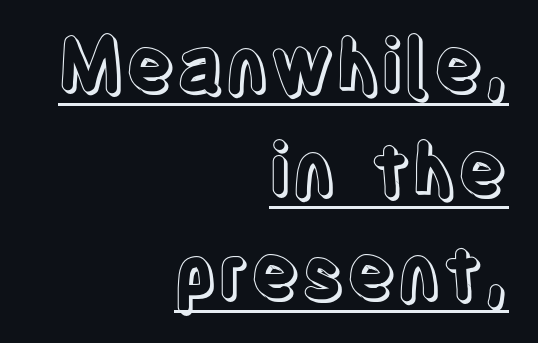
The lines are quadded right. The type is set solid horizontally, with unmodified tracking. Students, observe the line beneath the letters — that is underlining. Normally led — the rows are evenly, conventionally spaced.
